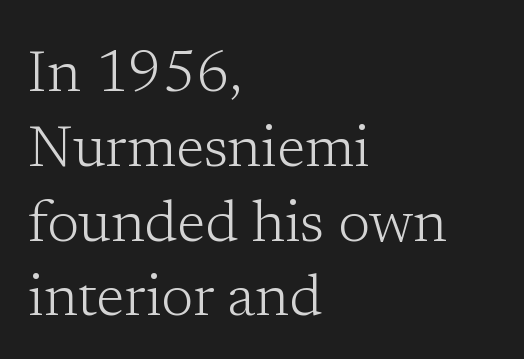
Q: Is the text bold? A: No.
Q: Is the text italic (slanted)? A: No, it is upright.
Q: Is the typeface a serif or a sans-serif typeface? A: Serif.
Q: Is the text underlined? A: No.
Q: How is the paragraph aligned? A: Left-aligned.
Q: Is the spacing between letters normal or unusually wide? A: Normal.
Q: Is the spacing between lines tight, normal or loose? A: Normal.
Q: Width (condensed, normal, or wide)? A: Normal.
Q: Stroke contrast? A: Low.
Q: x-height? A: Medium.
Q: Monospaced? A: No.
